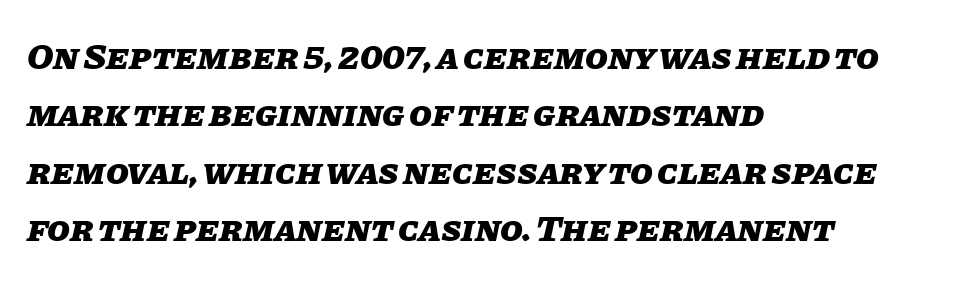
The image shows 37 px heavy type, italic (leaning right); set left-aligned, normal line spacing (1.55x), normal letter spacing, not underlined; low stroke contrast and a large x-height.
